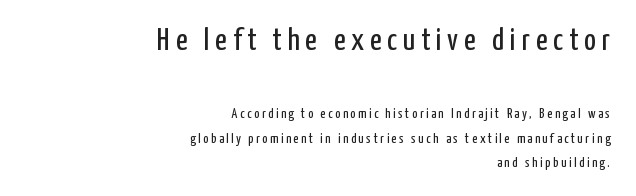
{"serif": "no", "italic": "no", "bold": "no", "weight": "regular", "width": "condensed", "stroke_contrast": "low", "x_height": "medium", "monospaced": "no", "underline": "no", "align": "right", "line_spacing_ratio": 1.74, "larger_block": "first", "size_ratio": 2.29, "glyph_px": 32}
